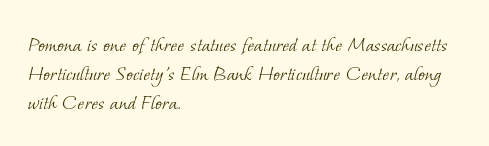
Lines of text with bare space underneath. Stems and bowls with no extra thickness — not bold. The rendering keeps characters at their native spacing. In terms of leading, this rendering sits right in the middle.
